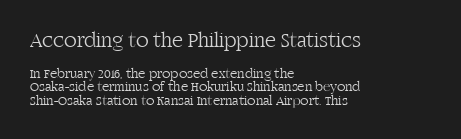
The image shows 21 px text type, upright; set left-aligned, tight line spacing (0.96x), normal letter spacing, not underlined; the first (top) block is 1.5x larger.
